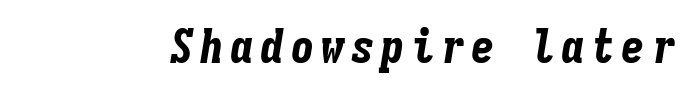
I'd describe the lettering as bold — thick and assertive. These lines are rendered in a fixed-pitch font. The rendering applies a slant to the glyphs. Any mark beneath the type? The region is blank.
